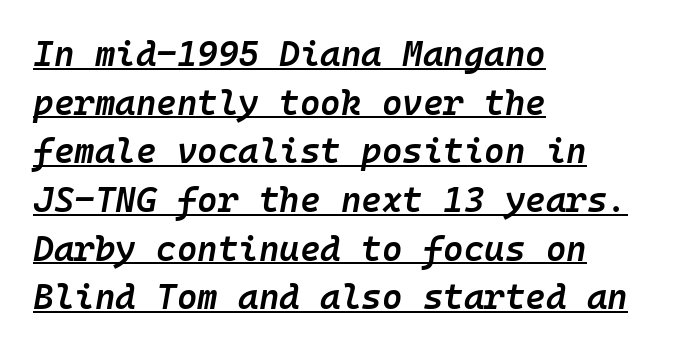
Slanted lettering throughout. The letters march in equal steps, a hallmark of fixed-pitch type. The lines are quadded left. Set as a demibold, roughly 600 on the weight scale. The face used here is rendered with its standard letterfit. The words here are underlined.
